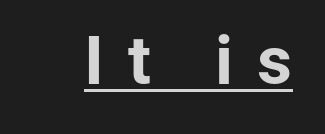
The tracking jumps out immediately: characters are airy and widely separated. The lettering holds an erect, upright posture throughout. The rendering shows plain stroke endings on the letterforms — a sans-serif design. I'd describe the lettering as bold — thick and assertive. The letters advance in unequal steps, a hallmark of proportional type. The face used here appears with an underline applied.
